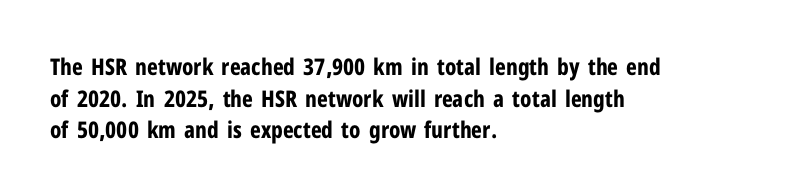
Q: Is the text bold? A: Yes.
Q: Is the text italic (slanted)? A: No, it is upright.
Q: Is the text underlined? A: No.
Q: How is the paragraph aligned? A: Left-aligned.
Q: Is the spacing between letters normal or unusually wide? A: Normal.
Q: Is the spacing between lines tight, normal or loose? A: Normal.
